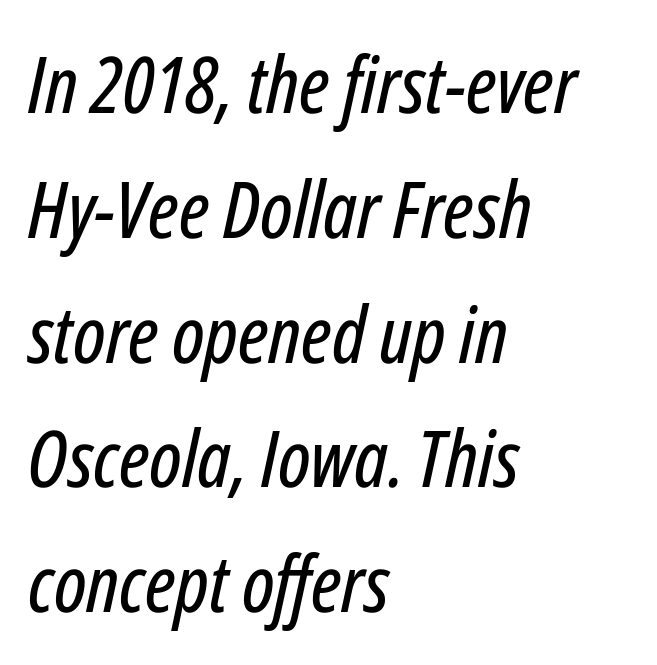
One-word summary of the alignment: left. The tracking reads as untouched default to a designer's eye. The rendering uses natural spacing where letterforms have individual widths. Letters rest on an invisible, unmarked baseline. The whole block is typeset with a tilt.
